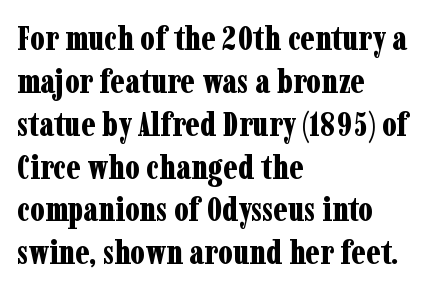
{"serif": "yes", "italic": "no", "bold": "yes", "weight": "bold", "width": "condensed", "stroke_contrast": "low", "x_height": "medium", "monospaced": "no", "underline": "no", "align": "left", "line_spacing": "normal", "line_spacing_ratio": 1.26, "letter_spacing": "normal", "letter_spacing_em": 0.0, "glyph_px": 34}
